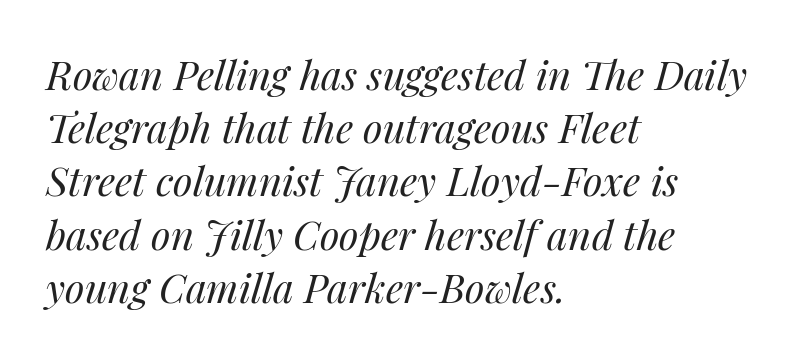
Q: Is the text bold? A: No.
Q: Is the text italic (slanted)? A: Yes, it leans right by about 14 degrees.
Q: Is the text underlined? A: No.
Q: How is the paragraph aligned? A: Left-aligned.
Q: Is the spacing between letters normal or unusually wide? A: Normal.
Q: Is the spacing between lines tight, normal or loose? A: Normal.
Q: Width (condensed, normal, or wide)? A: Normal.
Q: Stroke contrast? A: Medium.
Q: x-height? A: Medium.
Q: Monospaced? A: No.
